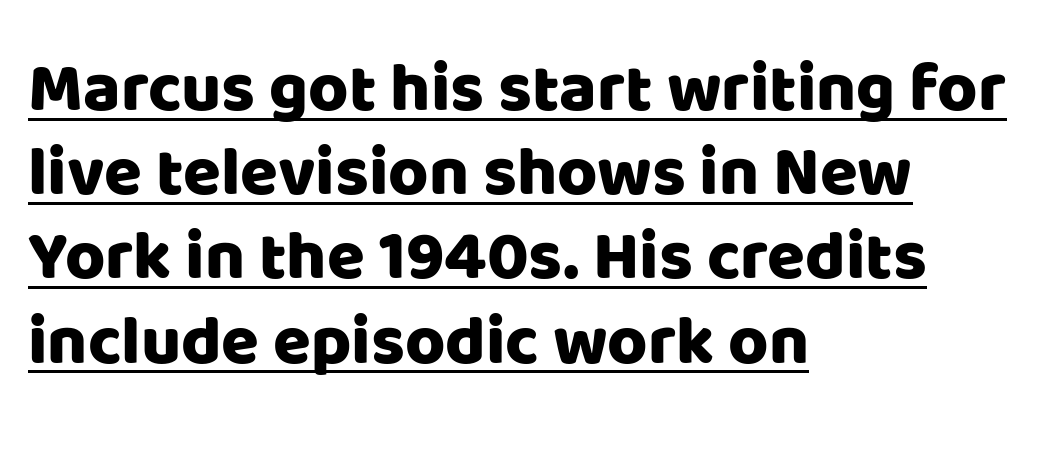
Q: Is the text italic (slanted)? A: No, it is upright.
Q: Is the typeface a serif or a sans-serif typeface? A: Sans-serif.
Q: Is the text underlined? A: Yes.
Q: How is the paragraph aligned? A: Left-aligned.
Q: Is the spacing between letters normal or unusually wide? A: Normal.
Q: Width (condensed, normal, or wide)? A: Normal.
Q: Stroke contrast? A: Low.
Q: x-height? A: Large.
Q: Monospaced? A: No.
